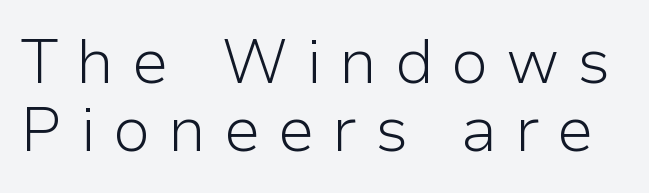
Q: Is the text bold? A: No.
Q: Is the text italic (slanted)? A: No, it is upright.
Q: Is the typeface a serif or a sans-serif typeface? A: Sans-serif.
Q: Is the text underlined? A: No.
Q: Is the spacing between letters normal or unusually wide? A: Unusually wide.
Q: Is the spacing between lines tight, normal or loose? A: Tight.
Q: Width (condensed, normal, or wide)? A: Normal.
Q: Stroke contrast? A: Low.
Q: x-height? A: Medium.
Q: Monospaced? A: No.
